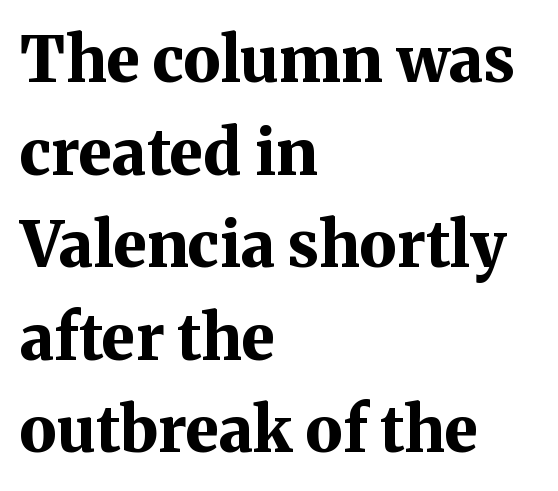
Q: Is the text bold? A: Yes.
Q: Is the text italic (slanted)? A: No, it is upright.
Q: Is the typeface a serif or a sans-serif typeface? A: Serif.
Q: Is the text underlined? A: No.
Q: How is the paragraph aligned? A: Left-aligned.
Q: Is the spacing between letters normal or unusually wide? A: Normal.
Q: Is the spacing between lines tight, normal or loose? A: Normal.
Q: Width (condensed, normal, or wide)? A: Normal.
Q: Stroke contrast? A: Medium.
Q: x-height? A: Medium.
Q: Monospaced? A: No.
